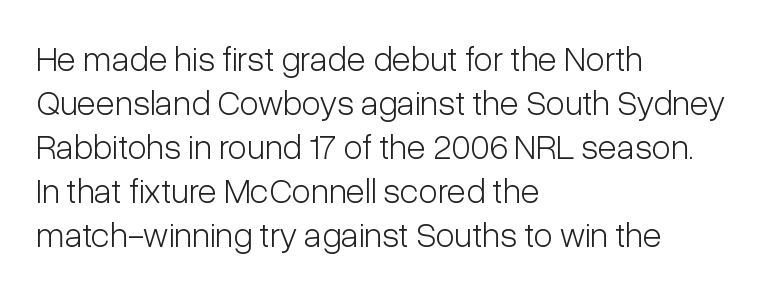
The image shows 35 px light, condensed sans-serif type, upright; set left-aligned, normal line spacing (1.26x), normal letter spacing, not underlined; low stroke contrast and a medium x-height.
